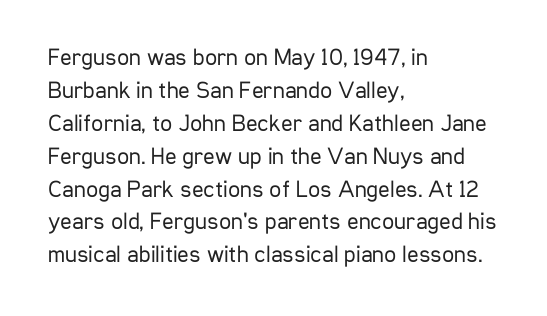
{"italic": "no", "bold": "no", "underline": "no", "align": "left", "line_spacing": "normal", "line_spacing_ratio": 1.37, "letter_spacing": "normal", "letter_spacing_em": 0.0, "glyph_px": 24}
